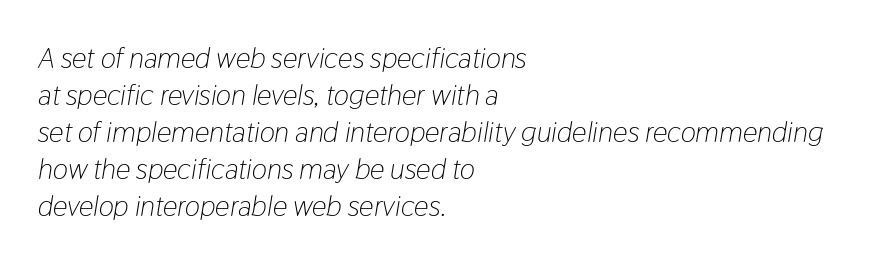
{"italic": "yes", "lean": "right", "slant_degrees": 9, "bold": "no", "weight": "light", "width": "condensed", "stroke_contrast": "low", "x_height": "medium", "monospaced": "no", "underline": "no", "align": "left", "line_spacing": "normal", "line_spacing_ratio": 1.28, "letter_spacing": "normal", "letter_spacing_em": 0.0, "glyph_px": 29}
